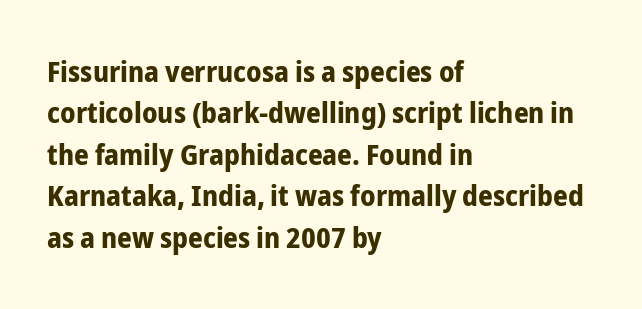
{"serif": "no", "italic": "no", "bold": "yes", "weight": "bold", "width": "condensed", "stroke_contrast": "low", "x_height": "medium", "monospaced": "no", "underline": "no", "align": "left", "line_spacing": "normal", "line_spacing_ratio": 1.43, "letter_spacing": "normal", "letter_spacing_em": 0.0, "glyph_px": 29}
